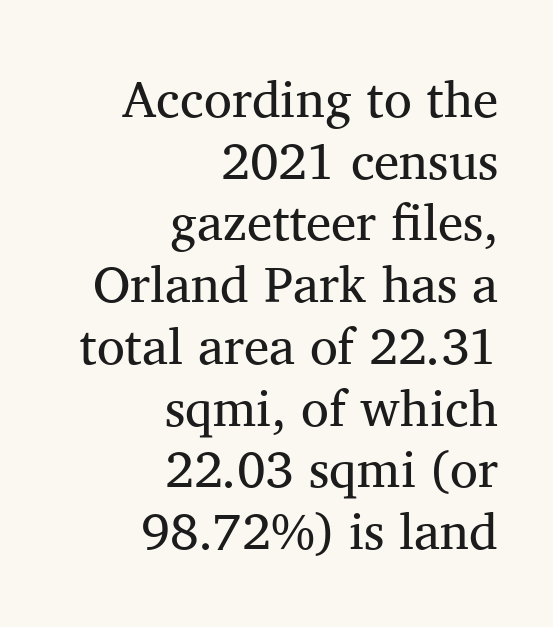
Honestly, the letter spacing is just normal — you wouldn't notice it. The cut favours lightness, reaching ordinary text weight at its darkest. Notice how the stems are strictly vertical — no italics here. Character widths vary here, with narrow letters taking less room than wide ones.
